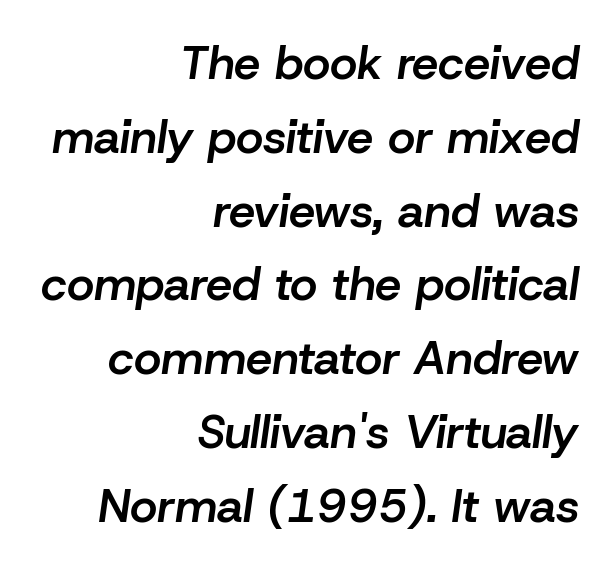
Q: Is the text bold? A: Semi-bold.
Q: Is the text italic (slanted)? A: Yes, it leans right by about 8 degrees.
Q: Is the text underlined? A: No.
Q: How is the paragraph aligned? A: Right-aligned.
Q: Is the spacing between letters normal or unusually wide? A: Normal.
Q: Is the spacing between lines tight, normal or loose? A: Normal.
Q: Width (condensed, normal, or wide)? A: Normal.
Q: Stroke contrast? A: Low.
Q: x-height? A: Medium.
Q: Monospaced? A: No.
